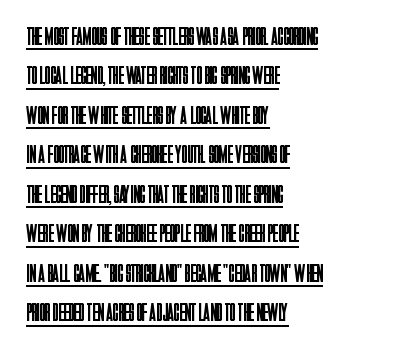
{"italic": "no", "bold": "no", "underline": "yes", "align": "left", "line_spacing": "normal", "line_spacing_ratio": 1.58, "letter_spacing": "normal", "letter_spacing_em": 0.0, "glyph_px": 25}
